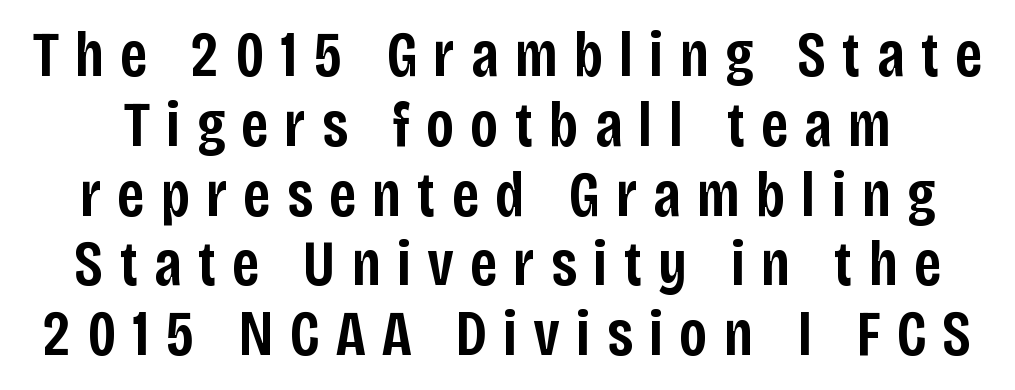
{"serif": "no", "italic": "no", "bold": "semi", "weight": "semibold", "width": "condensed", "stroke_contrast": "low", "x_height": "large", "monospaced": "no", "underline": "no", "line_spacing": "tight", "line_spacing_ratio": 1.09, "letter_spacing": "wide", "letter_spacing_em": 0.25, "glyph_px": 64}
